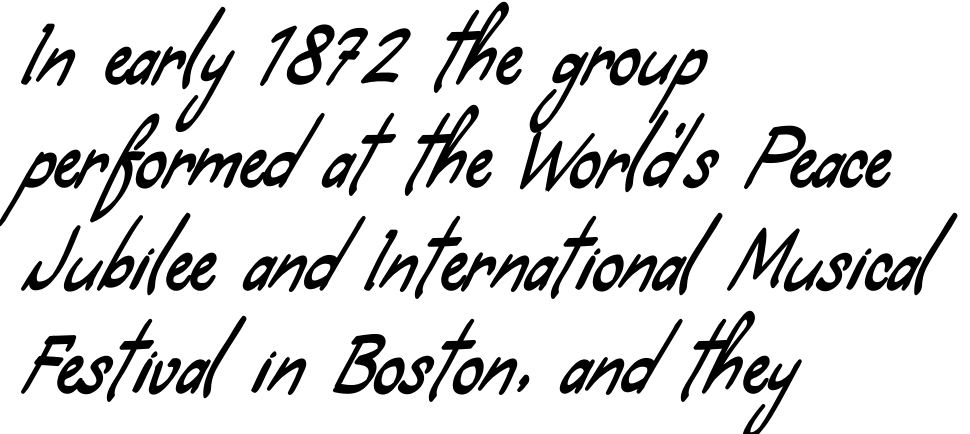
Q: Is the typeface a serif or a sans-serif typeface? A: Sans-serif.
Q: Is the text underlined? A: No.
Q: How is the paragraph aligned? A: Left-aligned.
Q: Is the spacing between letters normal or unusually wide? A: Normal.
Q: Is the spacing between lines tight, normal or loose? A: Normal.
Q: Width (condensed, normal, or wide)? A: Condensed.
Q: Stroke contrast? A: Low.
Q: x-height? A: Small.
Q: Monospaced? A: No.
